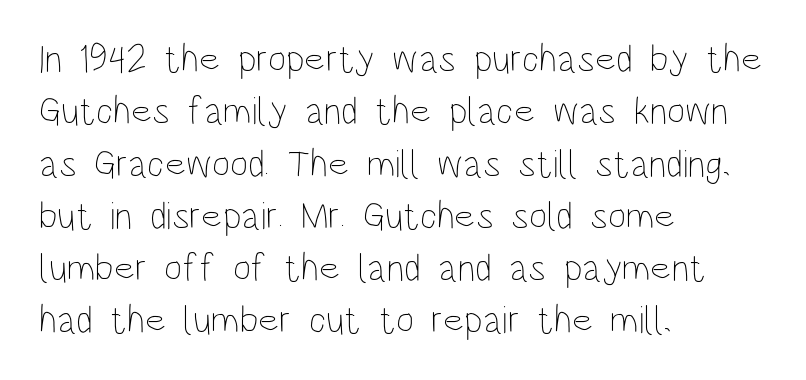
The image shows 39 px thin, condensed type, upright; set left-aligned, normal line spacing (1.34x), normal letter spacing, not underlined; low stroke contrast and a large x-height.
